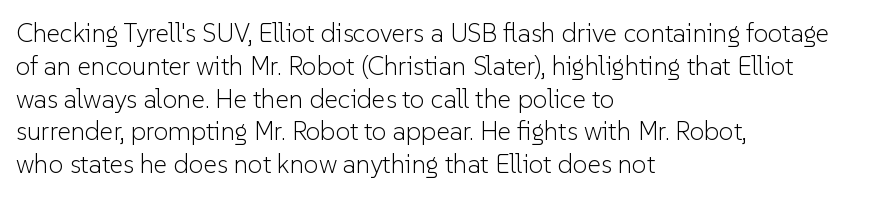
Q: Is the text bold? A: No.
Q: Is the text italic (slanted)? A: No, it is upright.
Q: Is the text underlined? A: No.
Q: How is the paragraph aligned? A: Left-aligned.
Q: Is the spacing between letters normal or unusually wide? A: Normal.
Q: Is the spacing between lines tight, normal or loose? A: Normal.
